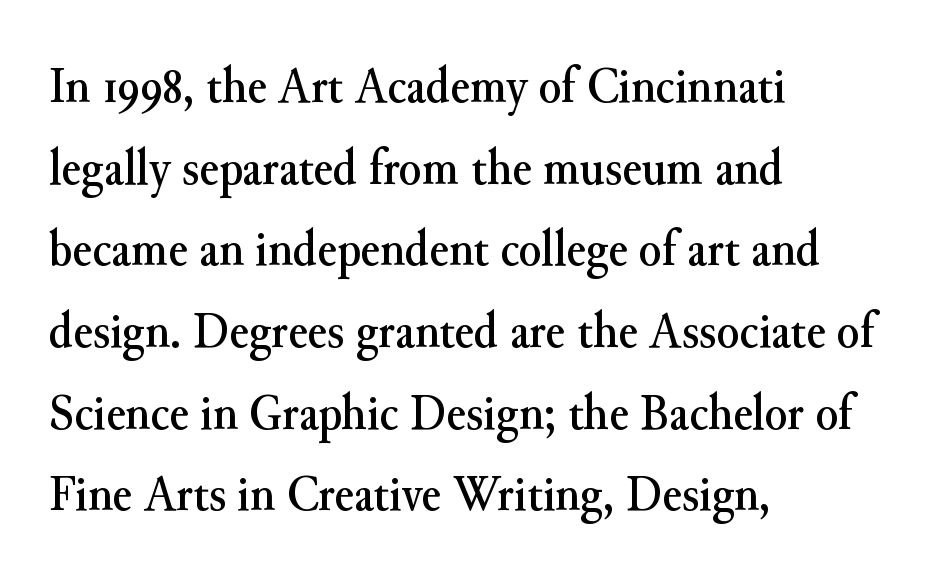
These lines sit exactly where default settings would place them. A typesetter would call this proportional, since set widths differ per character. The rag falls on the right side of this text block. Here the glyphs are tracked normally, forming tight word shapes. The area under the type is left untouched. The typeface chosen for these lines features serifs.
